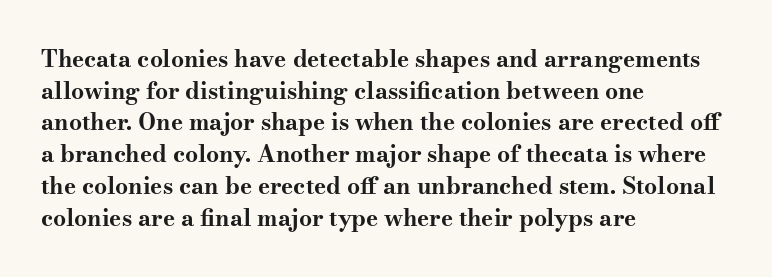
{"italic": "no", "bold": "yes", "underline": "no", "align": "left", "line_spacing": "normal", "line_spacing_ratio": 1.38, "letter_spacing": "normal", "letter_spacing_em": 0.0, "glyph_px": 23}
